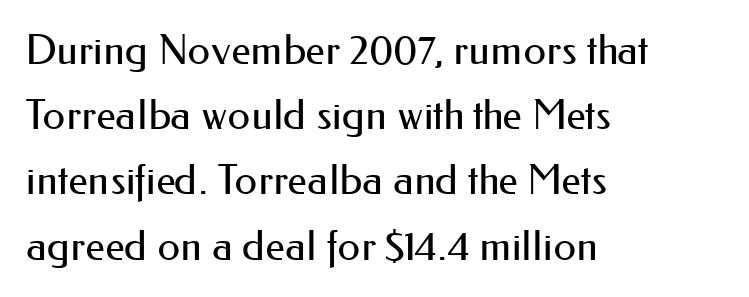
{"serif": "no", "italic": "no", "bold": "no", "weight": "regular", "width": "normal", "stroke_contrast": "medium", "x_height": "small", "monospaced": "no", "underline": "no", "align": "left", "line_spacing": "normal", "line_spacing_ratio": 1.59, "letter_spacing": "normal", "letter_spacing_em": 0.0, "glyph_px": 41}
